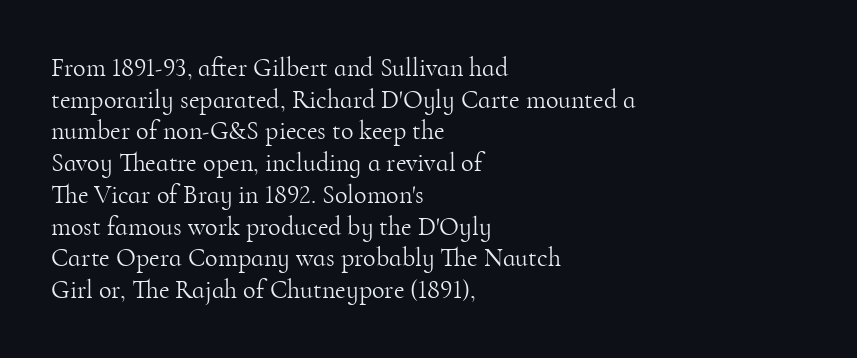
Q: Is the text bold? A: No.
Q: Is the text italic (slanted)? A: No, it is upright.
Q: Is the text underlined? A: No.
Q: How is the paragraph aligned? A: Left-aligned.
Q: Is the spacing between letters normal or unusually wide? A: Normal.
